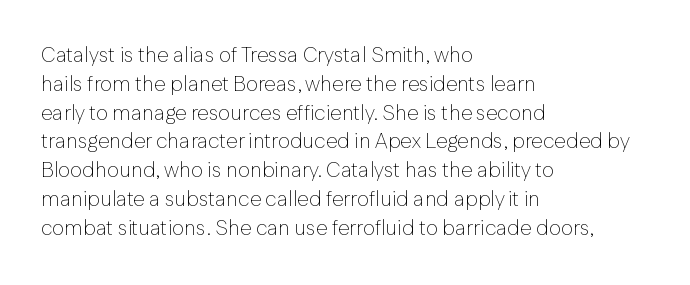
{"italic": "no", "bold": "no", "underline": "no", "align": "left", "line_spacing": "normal", "line_spacing_ratio": 1.37, "letter_spacing": "normal", "letter_spacing_em": 0.0, "glyph_px": 21}
